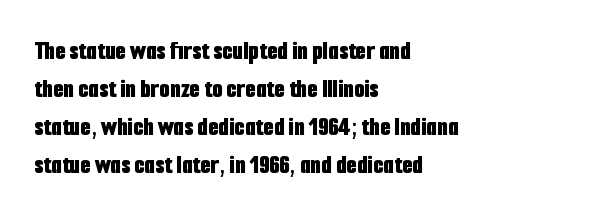
The image shows 27 px bold type, upright; set left-aligned, normal line spacing (1.41x), normal letter spacing, not underlined.
